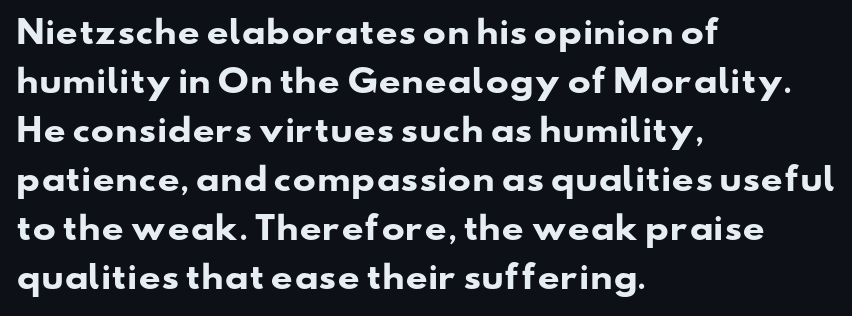
Q: Is the text bold? A: Yes.
Q: Is the typeface a serif or a sans-serif typeface? A: Sans-serif.
Q: Is the text underlined? A: No.
Q: How is the paragraph aligned? A: Left-aligned.
Q: Is the spacing between letters normal or unusually wide? A: Normal.
Q: Is the spacing between lines tight, normal or loose? A: Normal.
Q: Width (condensed, normal, or wide)? A: Wide.
Q: Stroke contrast? A: Low.
Q: x-height? A: Small.
Q: Monospaced? A: No.
